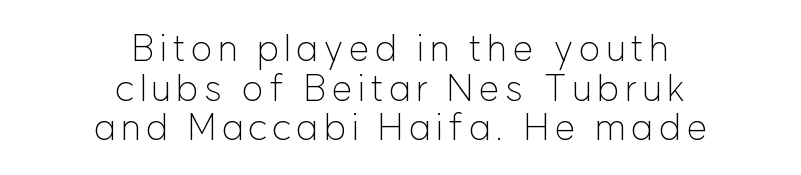
The image shows 37 px light sans-serif type, upright; set centered, tight line spacing (1.07x), not underlined; low stroke contrast and a medium x-height.
